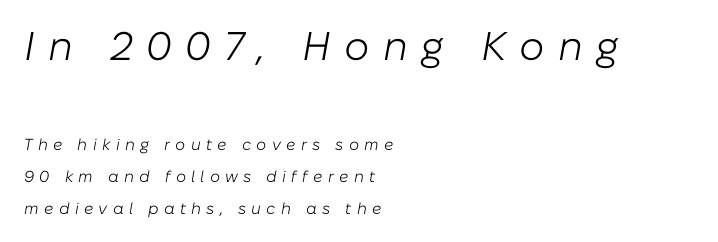
Is this a fixed-width face? No — the glyphs have proportional, varying widths. Leading: increased. Someone cranked the tracking dial way up on this one. Check under the words: just untouched page. Typeset ragged right — the left edge is the straight one. Caption: face not bold, strokes unweighted.
